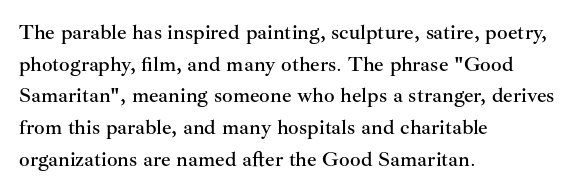
The image shows 21 px text type, upright; set left-aligned, normal line spacing (1.51x), normal letter spacing, not underlined.
